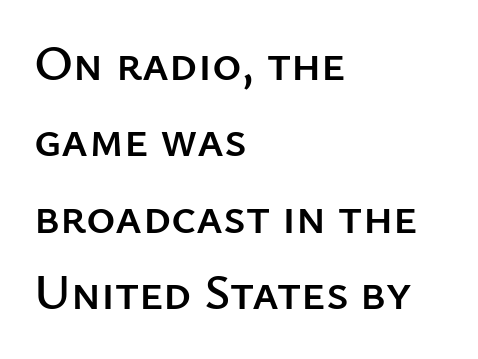
The image shows 50 px sans-serif type, upright; set left-aligned, normal line spacing (1.53x), normal letter spacing, not underlined; low stroke contrast and a medium x-height.
